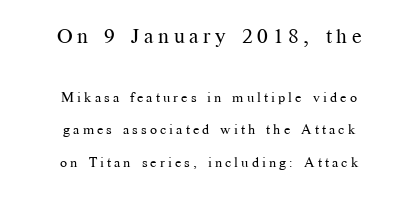
Q: Is the text bold? A: No.
Q: Is the text italic (slanted)? A: No, it is upright.
Q: Is the text underlined? A: No.
Q: How is the paragraph aligned? A: Centered.
Q: Is the spacing between letters normal or unusually wide? A: Unusually wide.
Q: Is the spacing between lines tight, normal or loose? A: Loose.
Q: Which block of text is set in a larger size, the first (top) or the second (bottom)? A: The first (top) one.
